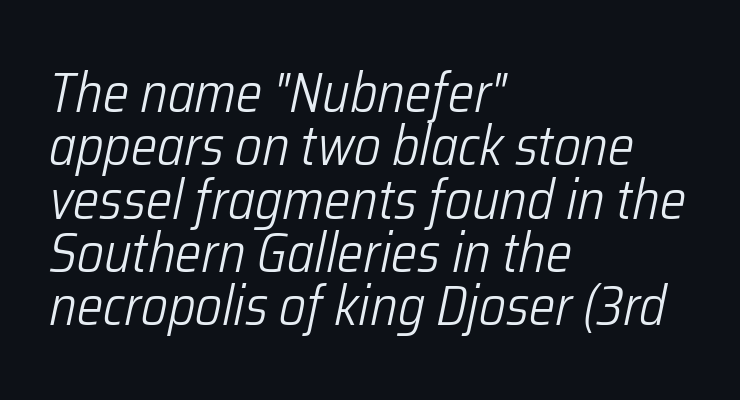
{"italic": "yes", "lean": "right", "slant_degrees": 12, "bold": "no", "weight": "light", "width": "condensed", "stroke_contrast": "low", "x_height": "medium", "monospaced": "no", "underline": "no", "align": "left", "line_spacing": "tight", "line_spacing_ratio": 0.97, "letter_spacing": "normal", "letter_spacing_em": 0.0, "glyph_px": 55}
